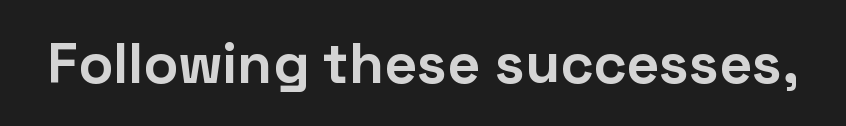
{"serif": "no", "italic": "no", "bold": "yes", "weight": "bold", "width": "normal", "stroke_contrast": "low", "x_height": "medium", "monospaced": "no", "underline": "no", "letter_spacing": "normal", "letter_spacing_em": 0.0, "glyph_px": 57}
